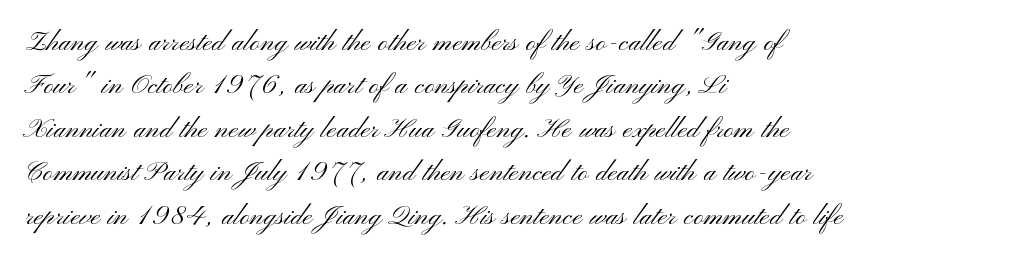
Q: Is the text bold? A: No.
Q: Is the text italic (slanted)? A: Yes.
Q: Is the typeface a serif or a sans-serif typeface? A: Sans-serif.
Q: Is the text underlined? A: No.
Q: How is the paragraph aligned? A: Left-aligned.
Q: Is the spacing between letters normal or unusually wide? A: Normal.
Q: Width (condensed, normal, or wide)? A: Wide.
Q: Stroke contrast? A: Medium.
Q: x-height? A: Small.
Q: Monospaced? A: No.
